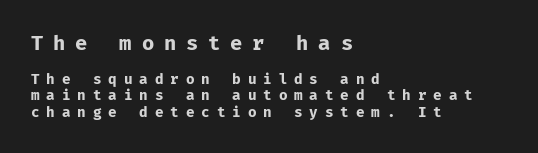
{"italic": "no", "bold": "yes", "underline": "no", "align": "left", "line_spacing_ratio": 1.18, "letter_spacing": "wide", "letter_spacing_em": 0.49, "larger_block": "first", "size_ratio": 1.43, "glyph_px": 20}
